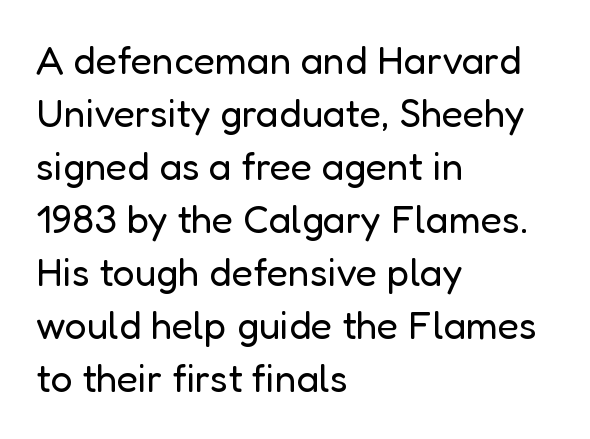
{"serif": "no", "italic": "no", "bold": "no", "weight": "regular", "width": "normal", "stroke_contrast": "low", "x_height": "medium", "monospaced": "no", "underline": "no", "align": "left", "line_spacing": "normal", "line_spacing_ratio": 1.36, "letter_spacing": "normal", "letter_spacing_em": 0.0, "glyph_px": 39}
